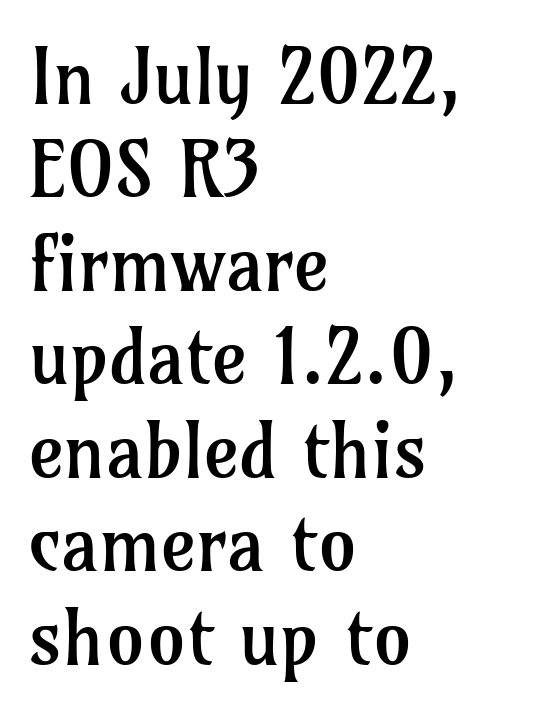
The words here are not underlined. Teacher's note: observe the even left margin — that is flush-left alignment. You could call the tracking neutral — neither tight nor loose. This is the regular roman posture of the typeface.
